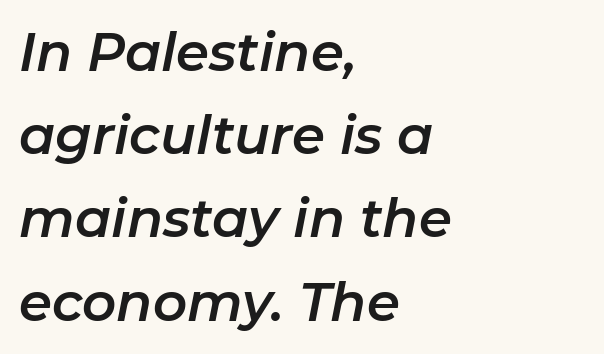
Q: Is the text italic (slanted)? A: Yes, it leans right by about 11 degrees.
Q: Is the text underlined? A: No.
Q: How is the paragraph aligned? A: Left-aligned.
Q: Is the spacing between letters normal or unusually wide? A: Normal.
Q: Is the spacing between lines tight, normal or loose? A: Normal.
Q: Width (condensed, normal, or wide)? A: Normal.
Q: Stroke contrast? A: Low.
Q: x-height? A: Medium.
Q: Monospaced? A: No.
